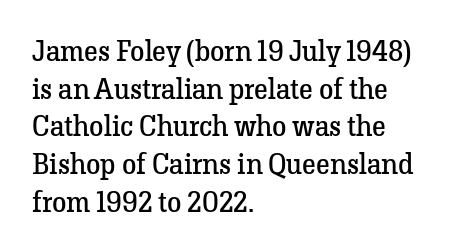
{"serif": "yes", "italic": "no", "bold": "no", "weight": "regular", "width": "normal", "stroke_contrast": "low", "x_height": "medium", "monospaced": "no", "underline": "no", "align": "left", "line_spacing": "normal", "line_spacing_ratio": 1.3, "letter_spacing": "normal", "letter_spacing_em": 0.0, "glyph_px": 29}
